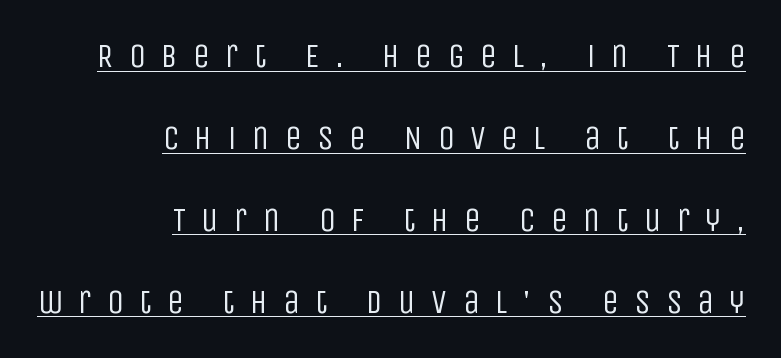
{"serif": "no", "italic": "no", "bold": "no", "weight": "regular", "width": "condensed", "stroke_contrast": "low", "x_height": "large", "monospaced": "no", "underline": "yes", "align": "right", "line_spacing": "loose", "line_spacing_ratio": 2.48, "letter_spacing": "wide", "letter_spacing_em": 0.47, "glyph_px": 33}
